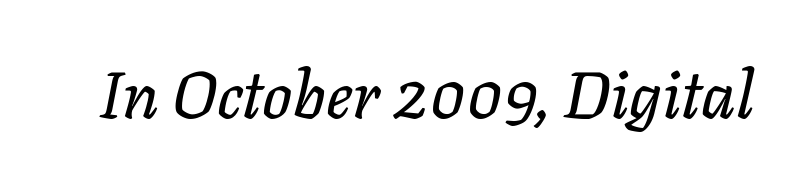
Q: Is the text italic (slanted)? A: Yes, it leans right by about 11 degrees.
Q: Is the text underlined? A: No.
Q: Is the spacing between letters normal or unusually wide? A: Normal.
Q: Width (condensed, normal, or wide)? A: Normal.
Q: Stroke contrast? A: Low.
Q: x-height? A: Medium.
Q: Monospaced? A: No.
